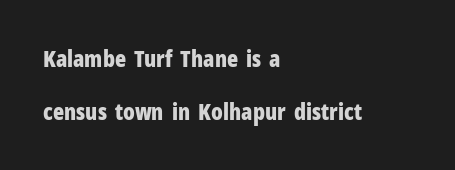
The image shows 23 px bold type, upright; set left-aligned, loose line spacing (2.29x), normal letter spacing, not underlined.
